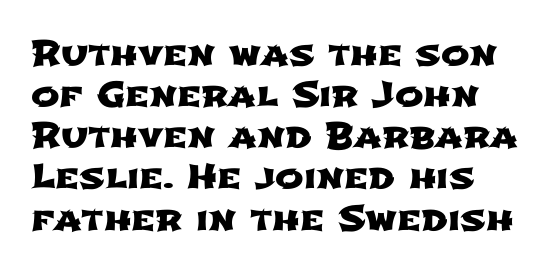
The image shows 34 px wide sans-serif type; set left-aligned, line spacing 1.21x, normal letter spacing, not underlined; low stroke contrast and a medium x-height.
